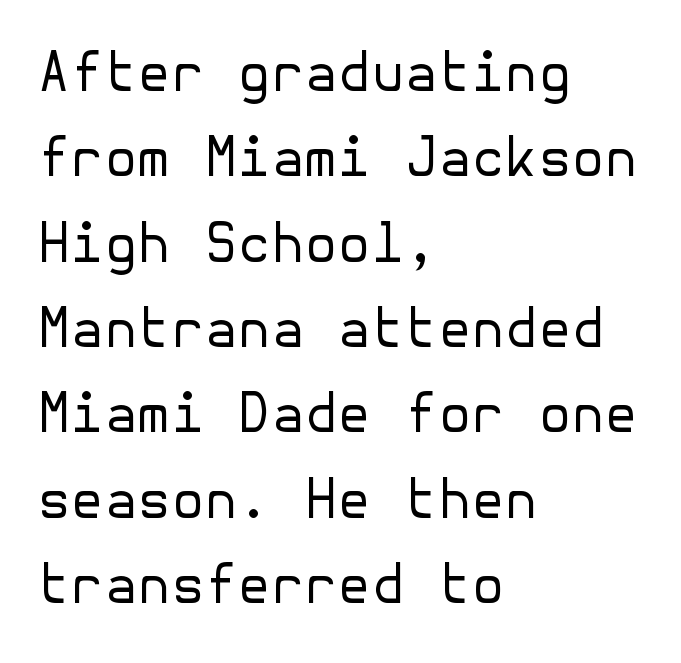
{"serif": "no", "italic": "no", "bold": "no", "weight": "regular", "width": "normal", "stroke_contrast": "low", "x_height": "medium", "underline": "no", "align": "left", "line_spacing": "normal", "line_spacing_ratio": 1.58, "letter_spacing": "normal", "letter_spacing_em": 0.0, "glyph_px": 54}
